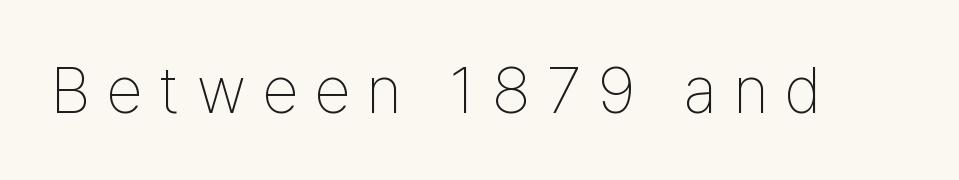
The image shows 65 px thin, condensed sans-serif type, upright; set unusually wide letter spacing (+0.26 em), not underlined; low stroke contrast and a medium x-height.
